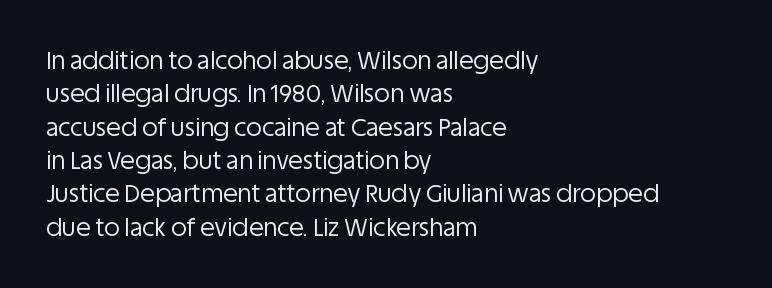
Q: Is the text bold? A: No.
Q: Is the text italic (slanted)? A: No, it is upright.
Q: Is the text underlined? A: No.
Q: How is the paragraph aligned? A: Left-aligned.
Q: Is the spacing between letters normal or unusually wide? A: Normal.
Q: Is the spacing between lines tight, normal or loose? A: Normal.
